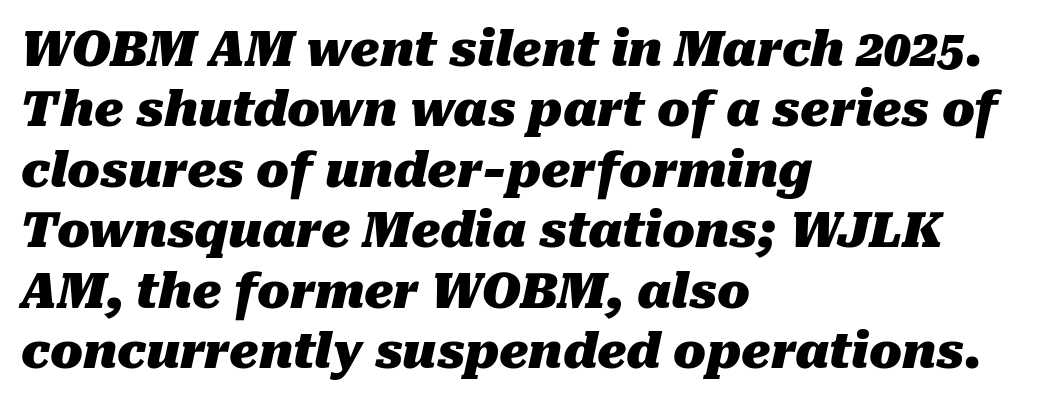
{"italic": "yes", "lean": "right", "slant_degrees": 10, "bold": "yes", "weight": "heavy", "width": "normal", "stroke_contrast": "medium", "x_height": "medium", "monospaced": "no", "underline": "no", "align": "left", "line_spacing": "normal", "line_spacing_ratio": 1.26, "letter_spacing": "normal", "letter_spacing_em": 0.0, "glyph_px": 48}
